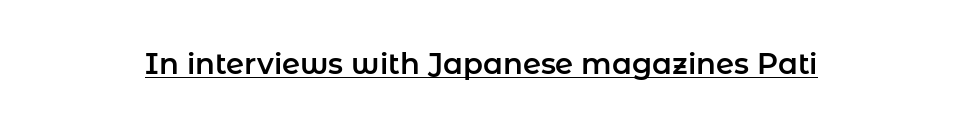
Q: Is the text italic (slanted)? A: No, it is upright.
Q: Is the typeface a serif or a sans-serif typeface? A: Sans-serif.
Q: Is the text underlined? A: Yes.
Q: Is the spacing between letters normal or unusually wide? A: Normal.
Q: Width (condensed, normal, or wide)? A: Normal.
Q: Stroke contrast? A: Low.
Q: x-height? A: Medium.
Q: Monospaced? A: No.
